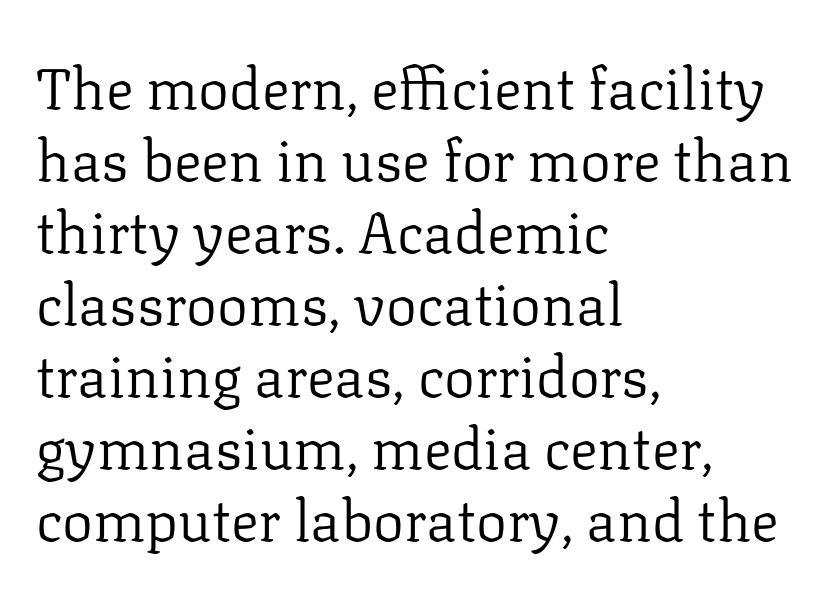
Q: Is the text bold? A: No.
Q: Is the text italic (slanted)? A: No, it is upright.
Q: Is the typeface a serif or a sans-serif typeface? A: Serif.
Q: Is the text underlined? A: No.
Q: How is the paragraph aligned? A: Left-aligned.
Q: Is the spacing between letters normal or unusually wide? A: Normal.
Q: Width (condensed, normal, or wide)? A: Normal.
Q: Stroke contrast? A: Low.
Q: x-height? A: Medium.
Q: Monospaced? A: No.
